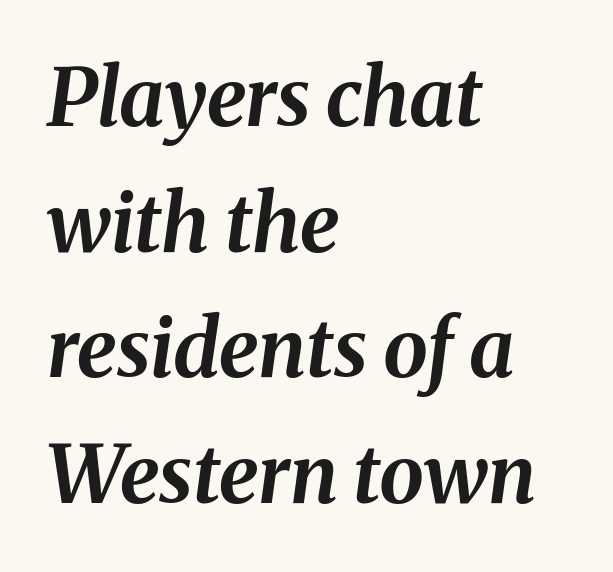
{"italic": "yes", "lean": "right", "slant_degrees": 8, "bold": "yes", "weight": "bold", "width": "normal", "stroke_contrast": "medium", "x_height": "medium", "monospaced": "no", "underline": "no", "align": "left", "line_spacing": "normal", "line_spacing_ratio": 1.57, "letter_spacing": "normal", "letter_spacing_em": 0.0, "glyph_px": 80}
